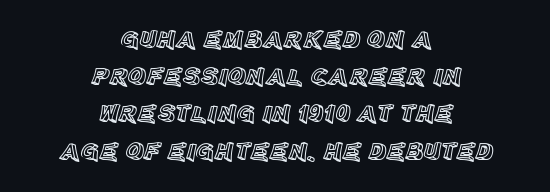
Q: Is the text italic (slanted)? A: Yes.
Q: Is the text underlined? A: No.
Q: How is the paragraph aligned? A: Centered.
Q: Is the spacing between letters normal or unusually wide? A: Normal.
Q: Is the spacing between lines tight, normal or loose? A: Normal.
